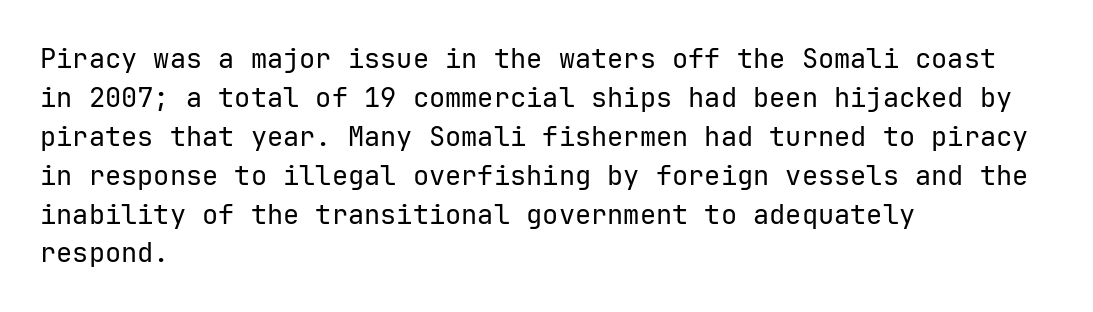
The image shows 27 px text type, upright; set left-aligned, normal line spacing (1.44x), normal letter spacing, not underlined.
